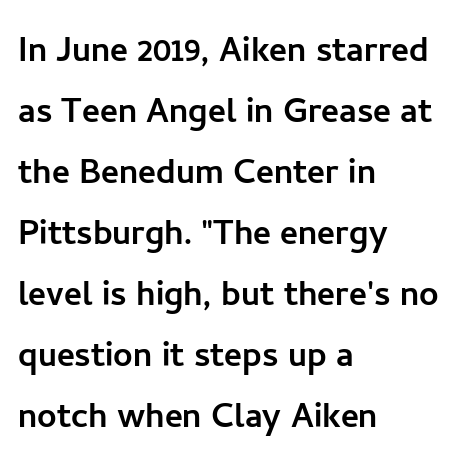
The image shows 43 px sans-serif type, upright; set left-aligned, normal line spacing (1.42x), normal letter spacing, not underlined; low stroke contrast and a medium x-height.
